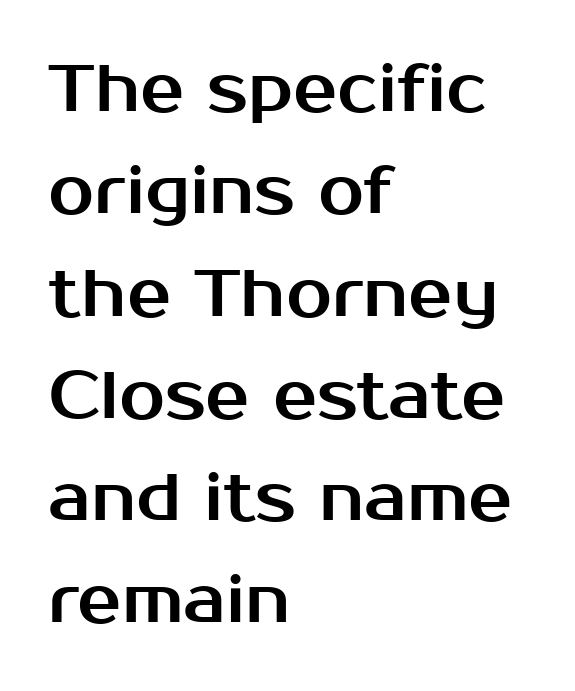
Q: Is the text italic (slanted)? A: No, it is upright.
Q: Is the typeface a serif or a sans-serif typeface? A: Sans-serif.
Q: Is the text underlined? A: No.
Q: How is the paragraph aligned? A: Left-aligned.
Q: Is the spacing between letters normal or unusually wide? A: Normal.
Q: Is the spacing between lines tight, normal or loose? A: Normal.
Q: Width (condensed, normal, or wide)? A: Normal.
Q: Stroke contrast? A: Medium.
Q: x-height? A: Medium.
Q: Monospaced? A: No.
